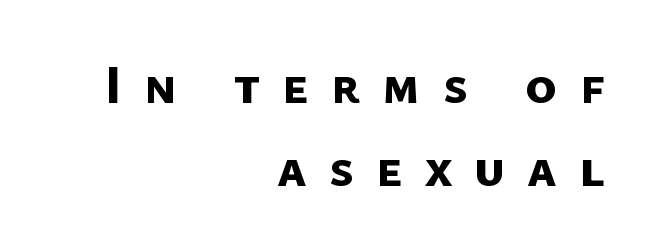
Here the designer chose a conventional face with non-uniform glyph widths. Nope, no serifs anywhere on these letters. As a designer I'd log this as weight 700, bold. Short note: letters widely spaced.
